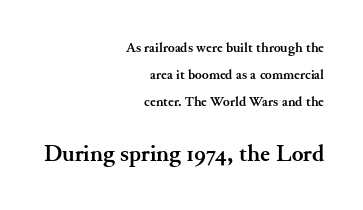
The rag falls on the left side of this text block. The type sits square on the baseline with zero lean. Compare the two chunks: the lower has the greater cap height. If you measured baseline to baseline, you'd find a long distance.
